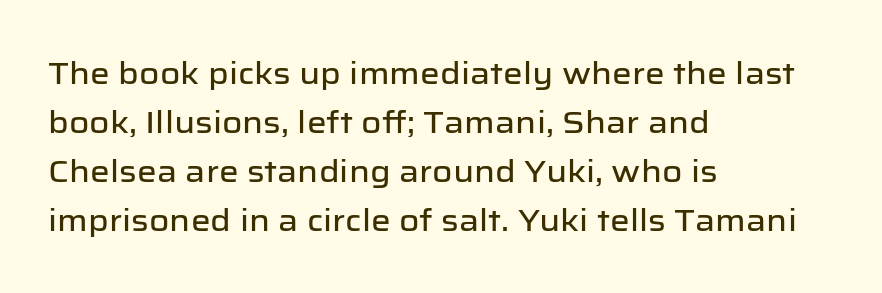
The image shows 31 px sans-serif type, upright; set left-aligned, normal line spacing (1.58x), normal letter spacing, not underlined; low stroke contrast and a medium x-height.
